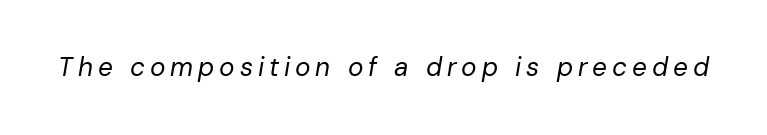
Q: Is the text bold? A: No.
Q: Is the text italic (slanted)? A: Yes, it leans right by about 10 degrees.
Q: Is the text underlined? A: No.
